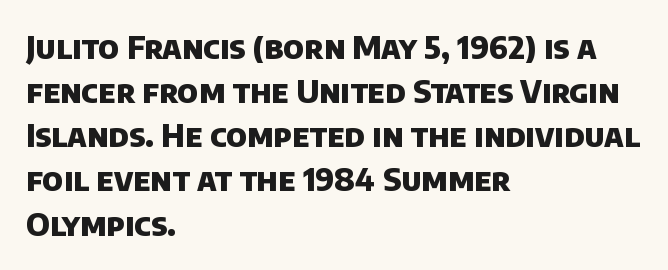
Plain, unruled lines of type. The face used here has the dense, thick strokes of a bold. Whoever set this chose a conventional vertical rhythm. The letters advance in unequal steps, a hallmark of proportional type.
